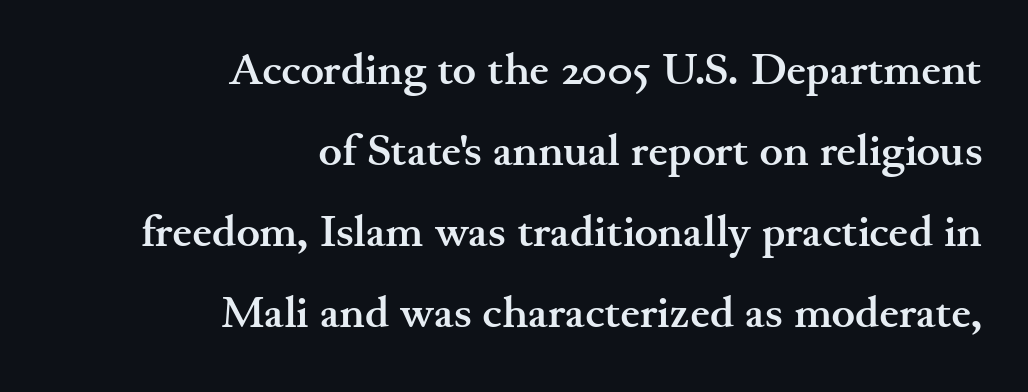
Q: Is the text bold? A: Yes.
Q: Is the text italic (slanted)? A: No, it is upright.
Q: Is the typeface a serif or a sans-serif typeface? A: Serif.
Q: Is the text underlined? A: No.
Q: How is the paragraph aligned? A: Right-aligned.
Q: Is the spacing between letters normal or unusually wide? A: Normal.
Q: Width (condensed, normal, or wide)? A: Wide.
Q: Stroke contrast? A: Medium.
Q: x-height? A: Small.
Q: Monospaced? A: No.
